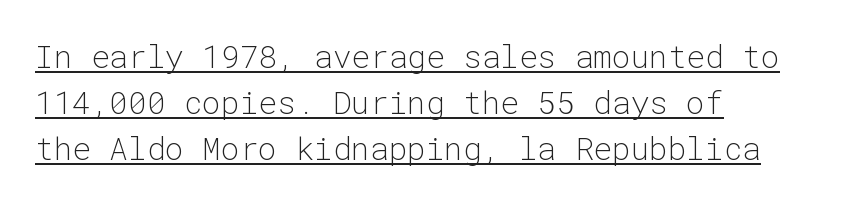
{"serif": "no", "italic": "no", "bold": "no", "weight": "light", "width": "normal", "stroke_contrast": "low", "x_height": "medium", "monospaced": "yes", "underline": "yes", "align": "left", "line_spacing": "normal", "line_spacing_ratio": 1.49, "letter_spacing": "normal", "letter_spacing_em": 0.0, "glyph_px": 31}
